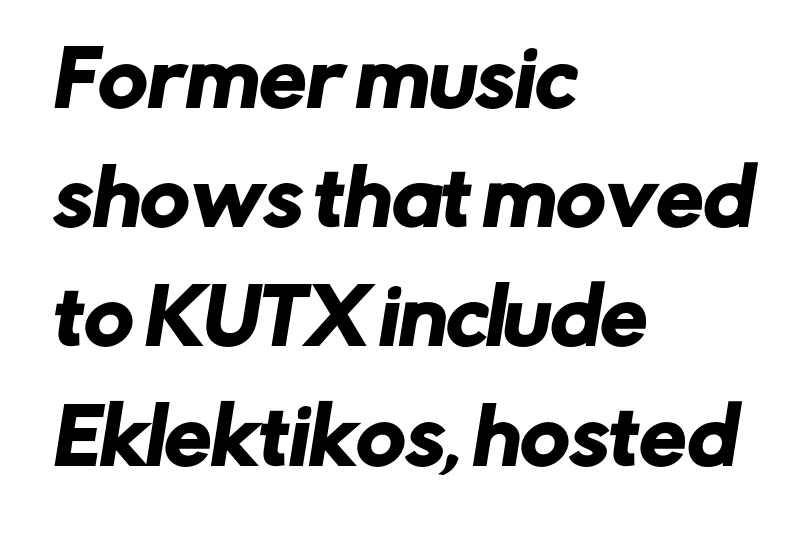
The image shows 75 px sans-serif type; set left-aligned, normal line spacing (1.59x), normal letter spacing, not underlined; low stroke contrast and a medium x-height.
